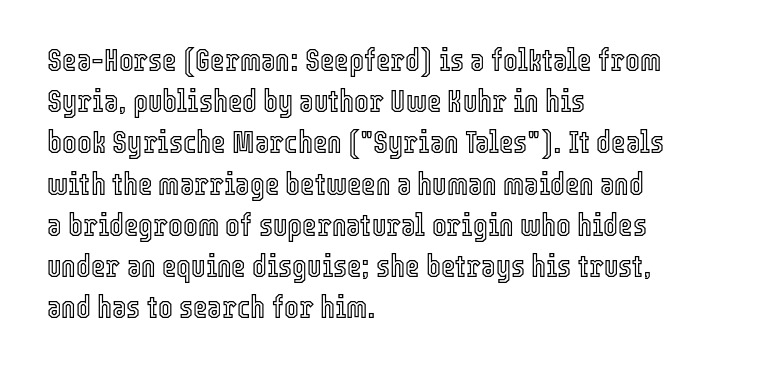
The image shows 31 px condensed type, upright; set left-aligned, normal line spacing (1.33x), normal letter spacing, not underlined; a medium x-height.
